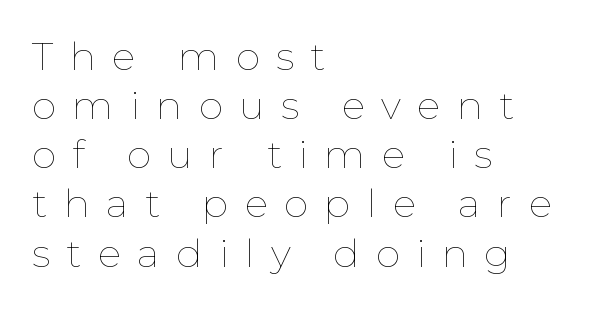
Q: Is the text bold? A: No.
Q: Is the text italic (slanted)? A: No, it is upright.
Q: Is the text underlined? A: No.
Q: How is the paragraph aligned? A: Left-aligned.
Q: Is the spacing between letters normal or unusually wide? A: Unusually wide.
Q: Is the spacing between lines tight, normal or loose? A: Normal.
Q: Width (condensed, normal, or wide)? A: Normal.
Q: Stroke contrast? A: Low.
Q: x-height? A: Medium.
Q: Monospaced? A: No.
